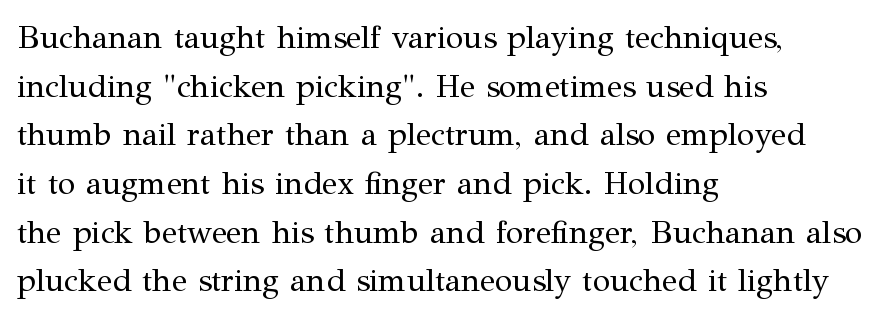
The image shows 32 px regular-weight serif type, upright; set left-aligned, normal line spacing (1.52x), normal letter spacing, not underlined; medium stroke contrast and a medium x-height.
